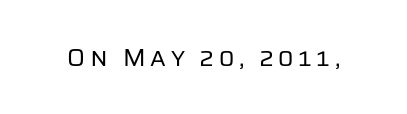
The type sits square on the baseline with zero lean. The strip under each line holds only bare page. Stroke thickness stays within the range of a standard reading face or lighter.
